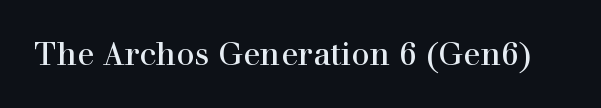
Q: Is the text bold? A: No.
Q: Is the text italic (slanted)? A: No, it is upright.
Q: Is the typeface a serif or a sans-serif typeface? A: Serif.
Q: Is the text underlined? A: No.
Q: Is the spacing between letters normal or unusually wide? A: Normal.
Q: Width (condensed, normal, or wide)? A: Normal.
Q: Stroke contrast? A: High.
Q: x-height? A: Medium.
Q: Monospaced? A: No.
